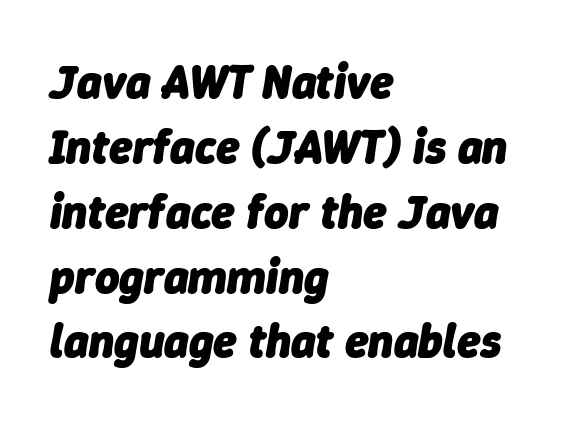
{"italic": "yes", "lean": "right", "slant_degrees": 9, "bold": "yes", "weight": "heavy", "width": "normal", "stroke_contrast": "low", "x_height": "medium", "monospaced": "no", "underline": "no", "align": "left", "line_spacing": "normal", "line_spacing_ratio": 1.38, "letter_spacing": "normal", "letter_spacing_em": 0.0, "glyph_px": 47}
